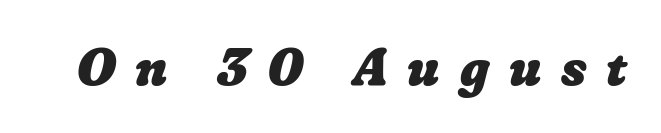
The image shows 52 px heavy type, italic (leaning right); set unusually wide letter spacing (+0.38 em), not underlined; low stroke contrast and a medium x-height.
